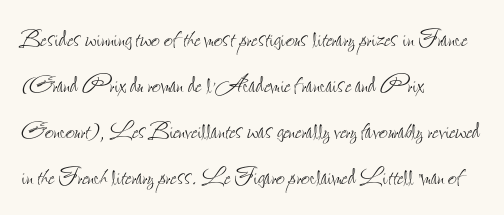
Q: Is the text bold? A: No.
Q: Is the text italic (slanted)? A: Yes.
Q: Is the text underlined? A: No.
Q: How is the paragraph aligned? A: Left-aligned.
Q: Is the spacing between letters normal or unusually wide? A: Normal.
Q: Is the spacing between lines tight, normal or loose? A: Normal.
Q: Width (condensed, normal, or wide)? A: Condensed.
Q: Stroke contrast? A: Low.
Q: x-height? A: Small.
Q: Monospaced? A: No.
